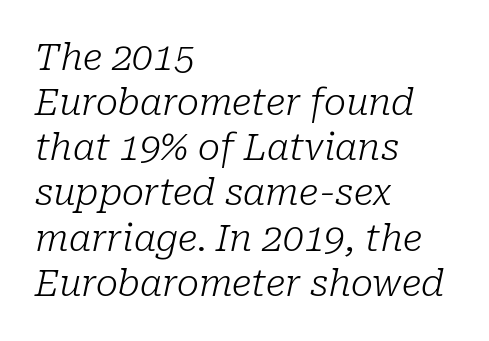
The image shows 37 px light serif type, italic (leaning right); set left-aligned, line spacing 1.22x, normal letter spacing, not underlined; low stroke contrast and a medium x-height.
